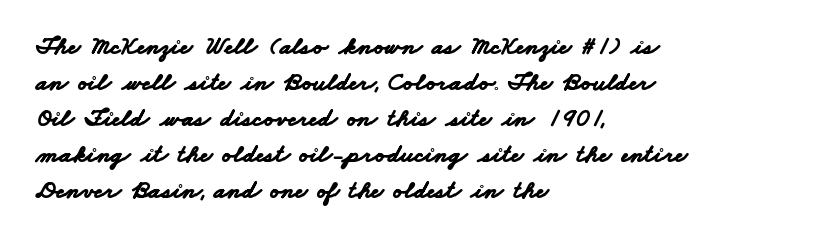
Q: Is the text bold? A: Yes.
Q: Is the text underlined? A: No.
Q: How is the paragraph aligned? A: Left-aligned.
Q: Is the spacing between letters normal or unusually wide? A: Normal.
Q: Is the spacing between lines tight, normal or loose? A: Normal.
